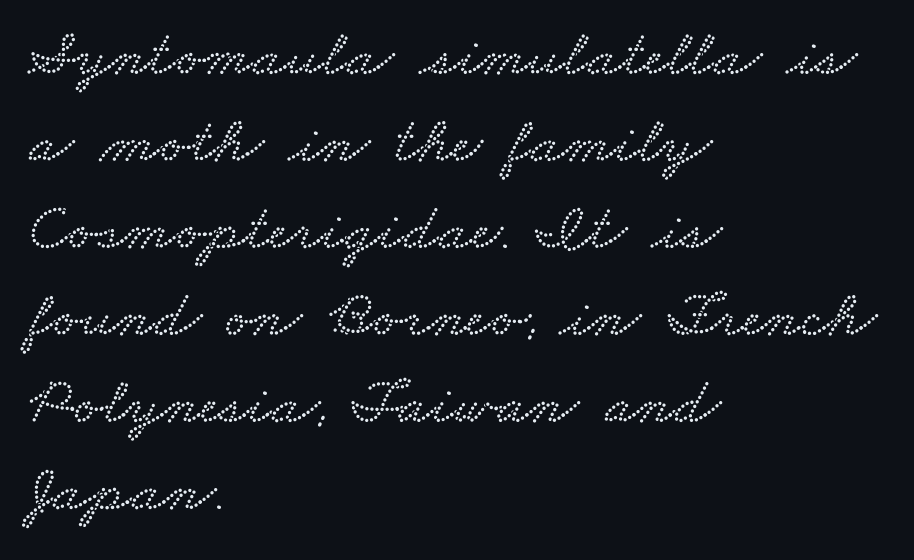
The image shows 65 px wide type; set left-aligned, normal line spacing (1.34x), normal letter spacing, not underlined; low stroke contrast and a small x-height.
